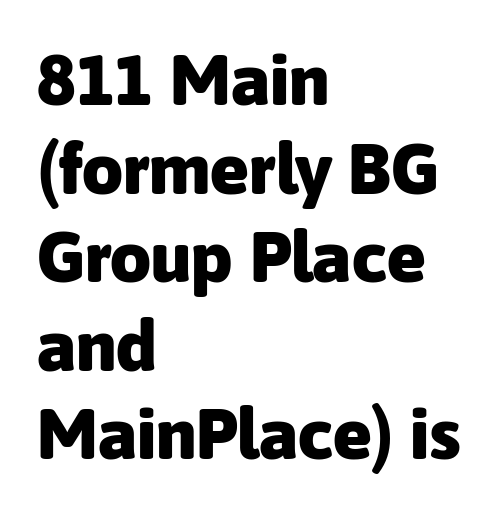
Q: Is the text bold? A: Yes.
Q: Is the text italic (slanted)? A: No, it is upright.
Q: Is the typeface a serif or a sans-serif typeface? A: Sans-serif.
Q: Is the text underlined? A: No.
Q: How is the paragraph aligned? A: Left-aligned.
Q: Is the spacing between letters normal or unusually wide? A: Normal.
Q: Width (condensed, normal, or wide)? A: Normal.
Q: Stroke contrast? A: Low.
Q: x-height? A: Medium.
Q: Monospaced? A: No.
